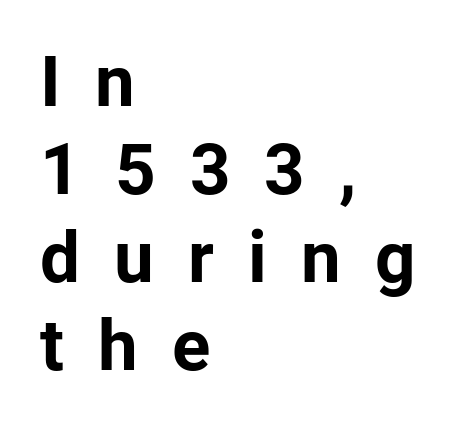
In terms of posture, this sample is upright. Here the designer chose a conventional face with non-uniform glyph widths. Is the letter spacing exaggerated? Yes — the characters are pushed far apart. Underline: absent.
